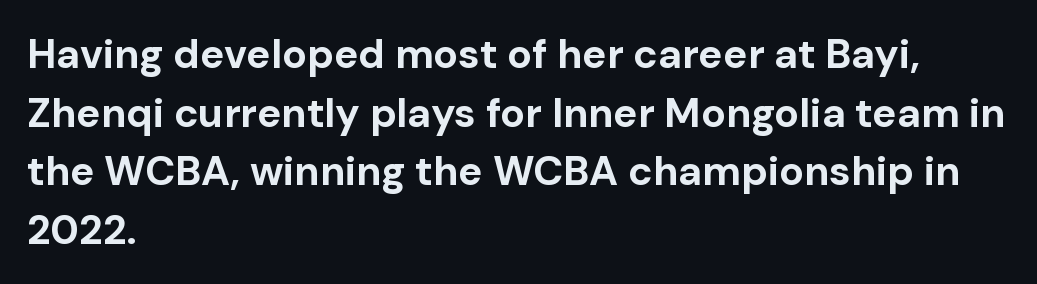
The image shows 41 px bold sans-serif type, upright; set left-aligned, normal line spacing (1.43x), normal letter spacing, not underlined; low stroke contrast and a medium x-height.
